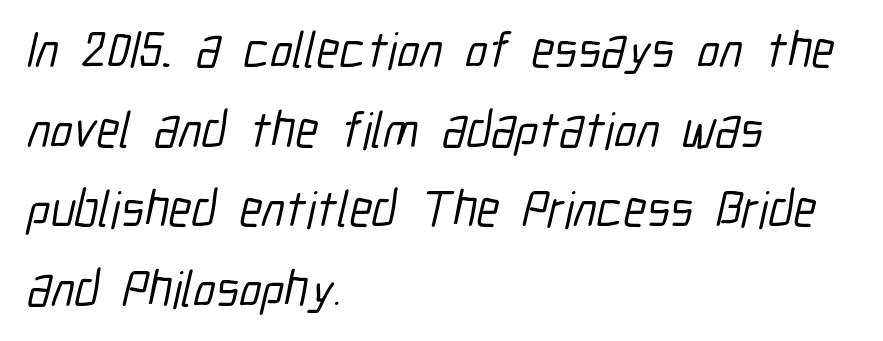
Q: Is the typeface a serif or a sans-serif typeface? A: Sans-serif.
Q: Is the text underlined? A: No.
Q: How is the paragraph aligned? A: Left-aligned.
Q: Is the spacing between letters normal or unusually wide? A: Normal.
Q: Is the spacing between lines tight, normal or loose? A: Normal.
Q: Width (condensed, normal, or wide)? A: Condensed.
Q: Stroke contrast? A: Low.
Q: x-height? A: Medium.
Q: Monospaced? A: No.
